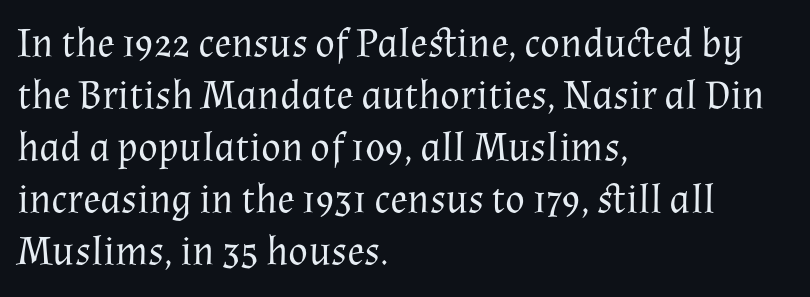
The image shows 41 px regular-weight serif type, upright; set left-aligned, normal line spacing (1.27x), normal letter spacing, not underlined; medium stroke contrast and a medium x-height.
